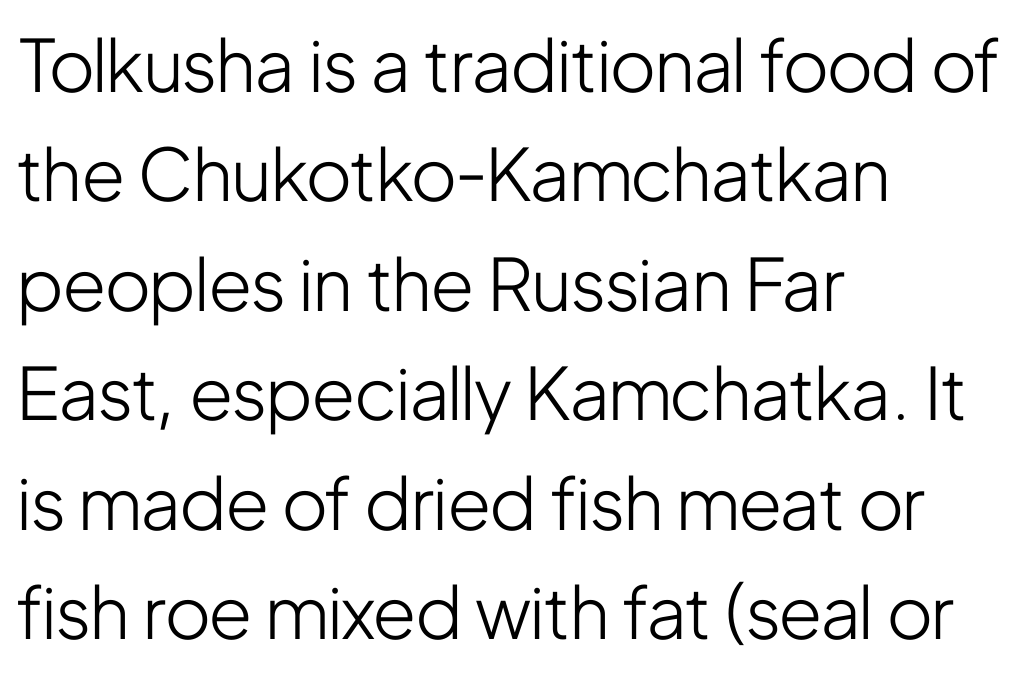
The image shows 72 px light, condensed sans-serif type, upright; set left-aligned, normal line spacing (1.52x), normal letter spacing, not underlined; low stroke contrast and a medium x-height.
